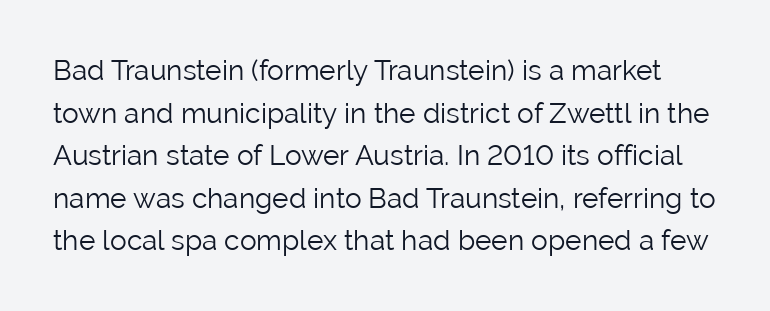
The image shows 28 px light sans-serif type, upright; set normal line spacing (1.52x), normal letter spacing, not underlined; low stroke contrast and a medium x-height.
